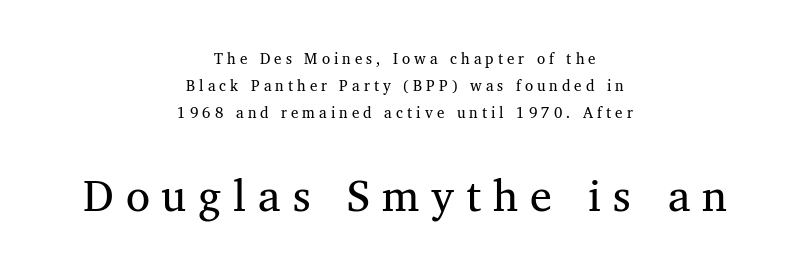
Q: Is the text bold? A: No.
Q: Is the text italic (slanted)? A: No, it is upright.
Q: Is the typeface a serif or a sans-serif typeface? A: Serif.
Q: Is the text underlined? A: No.
Q: How is the paragraph aligned? A: Centered.
Q: Is the spacing between letters normal or unusually wide? A: Unusually wide.
Q: Which block of text is set in a larger size, the first (top) or the second (bottom)? A: The second (bottom) one.
Q: Width (condensed, normal, or wide)? A: Normal.
Q: Stroke contrast? A: Medium.
Q: x-height? A: Medium.
Q: Monospaced? A: No.
